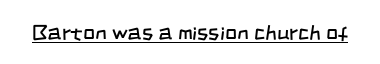
{"bold": "no", "underline": "yes", "letter_spacing": "normal", "letter_spacing_em": 0.0, "glyph_px": 21}
